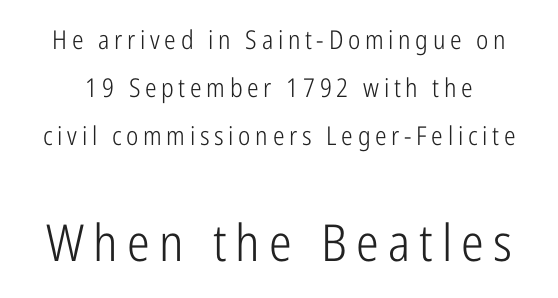
Q: Is the text bold? A: No.
Q: Is the text italic (slanted)? A: No, it is upright.
Q: Is the typeface a serif or a sans-serif typeface? A: Sans-serif.
Q: Is the text underlined? A: No.
Q: Which block of text is set in a larger size, the first (top) or the second (bottom)? A: The second (bottom) one.
Q: Width (condensed, normal, or wide)? A: Condensed.
Q: Stroke contrast? A: Low.
Q: x-height? A: Medium.
Q: Monospaced? A: No.
